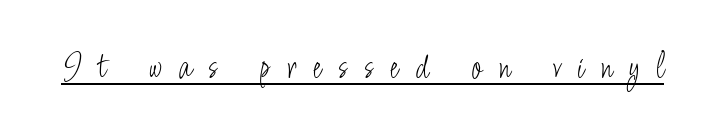
The image shows 38 px light, condensed sans-serif type; set unusually wide letter spacing (+0.44 em), underlined; low stroke contrast and a small x-height.
